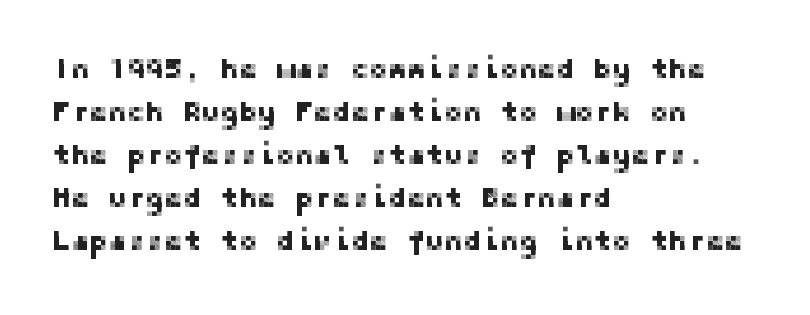
The image shows 28 px sans-serif type, upright; set left-aligned, normal line spacing (1.54x), normal letter spacing, not underlined; low stroke contrast and a medium x-height.
